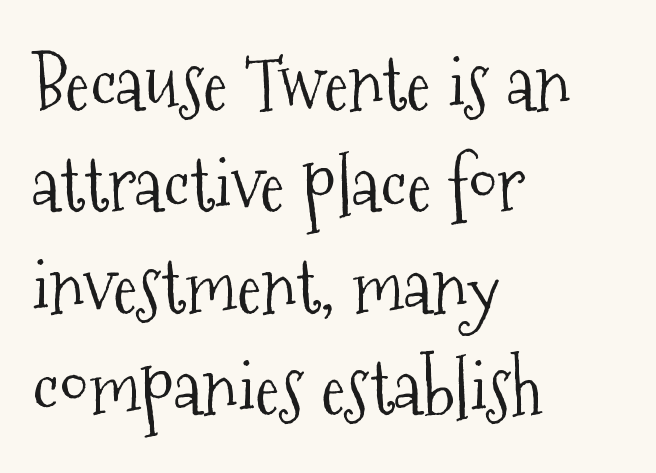
{"serif": "yes", "italic": "no", "bold": "no", "weight": "light", "width": "condensed", "stroke_contrast": "medium", "x_height": "medium", "monospaced": "no", "underline": "no", "align": "left", "line_spacing": "normal", "line_spacing_ratio": 1.37, "letter_spacing": "normal", "letter_spacing_em": 0.0, "glyph_px": 74}
